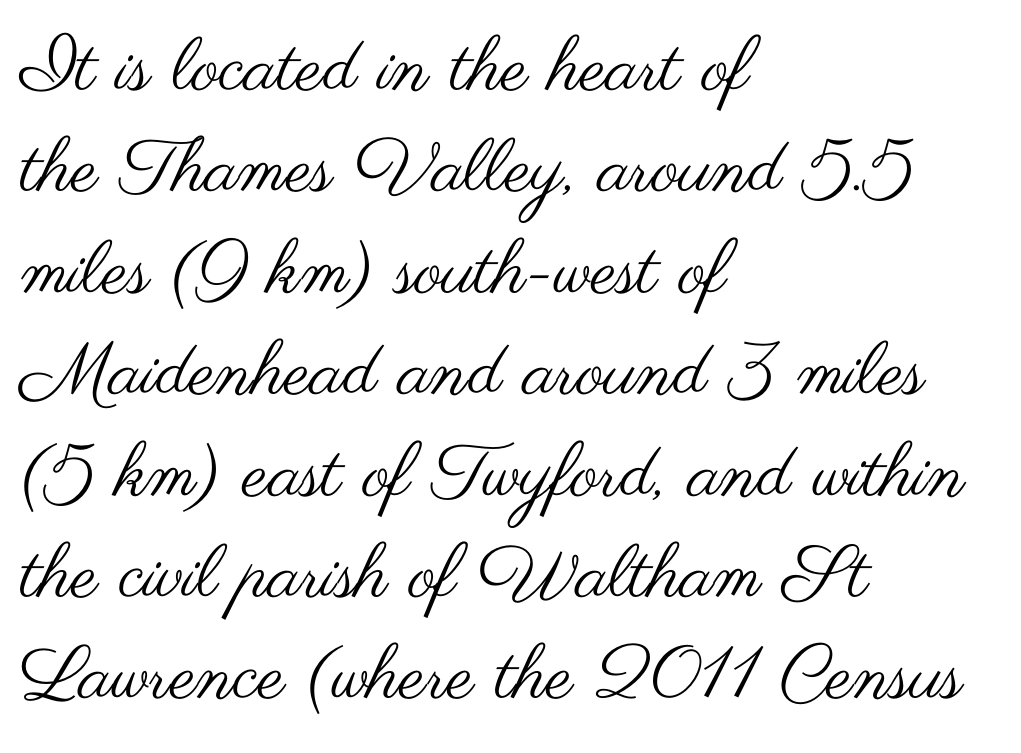
The image shows 74 px regular-weight, wide sans-serif type; set left-aligned, normal line spacing (1.37x), normal letter spacing, not underlined; medium stroke contrast and a small x-height.
